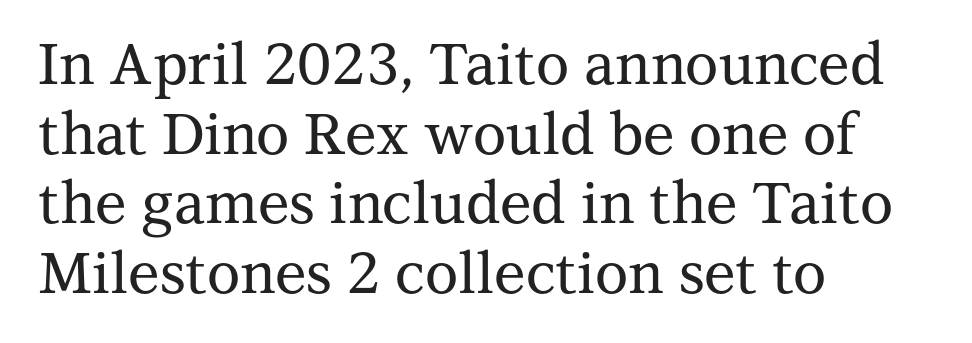
The image shows 57 px serif type, upright; set left-aligned, line spacing 1.22x, normal letter spacing, not underlined; medium stroke contrast and a medium x-height.
